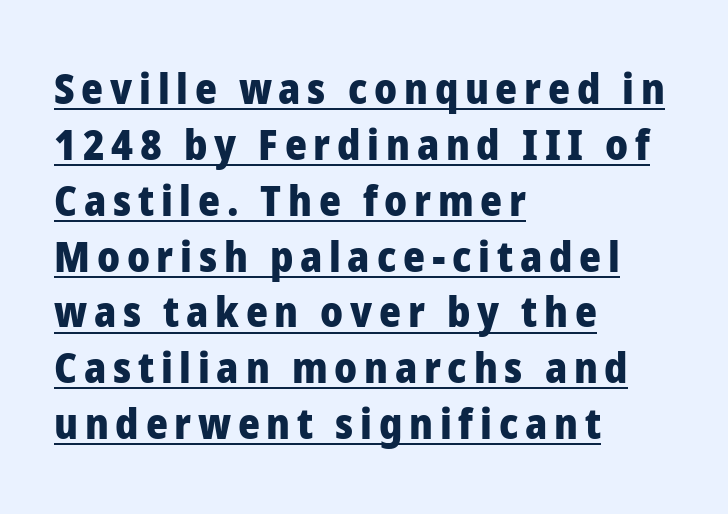
The image shows 42 px heavy sans-serif type, upright; set left-aligned, normal line spacing (1.33x), underlined; low stroke contrast and a medium x-height.
